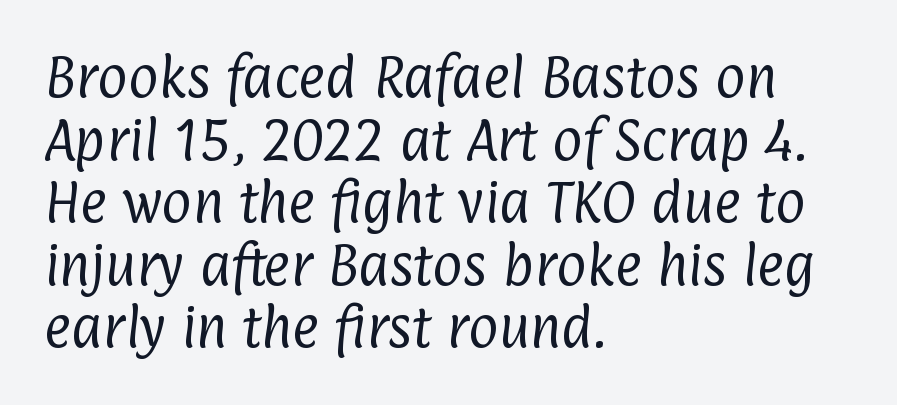
Q: Is the text bold? A: No.
Q: Is the typeface a serif or a sans-serif typeface? A: Sans-serif.
Q: Is the text underlined? A: No.
Q: How is the paragraph aligned? A: Left-aligned.
Q: Is the spacing between letters normal or unusually wide? A: Normal.
Q: Is the spacing between lines tight, normal or loose? A: Normal.
Q: Width (condensed, normal, or wide)? A: Condensed.
Q: Stroke contrast? A: Low.
Q: x-height? A: Medium.
Q: Monospaced? A: No.
